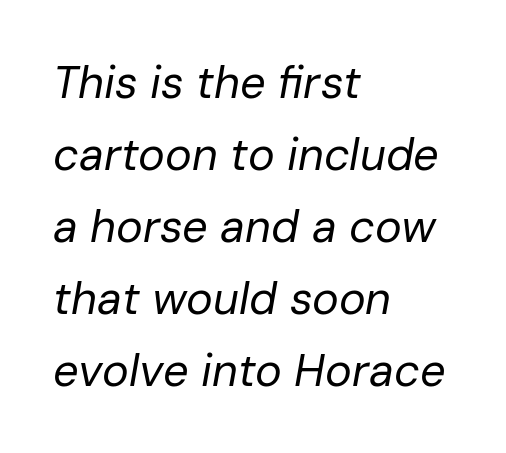
{"italic": "yes", "lean": "right", "slant_degrees": 10, "bold": "no", "weight": "regular", "width": "normal", "stroke_contrast": "low", "x_height": "medium", "monospaced": "no", "underline": "no", "align": "left", "line_spacing": "normal", "line_spacing_ratio": 1.6, "letter_spacing": "normal", "letter_spacing_em": 0.0, "glyph_px": 45}
